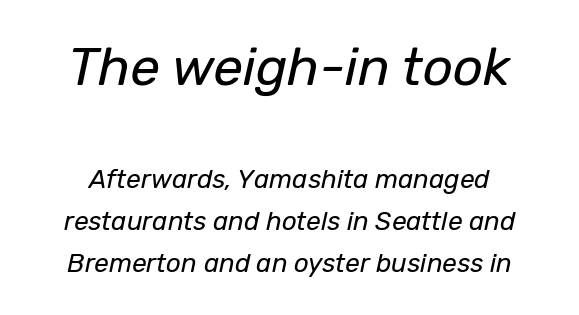
Caption: standard tracking, unaltered. Visually, the top section dominates because its glyphs are scaled up. The face used here has a pronounced slope to its letters. No letter is thick-stroked: the sample isn't bold.
